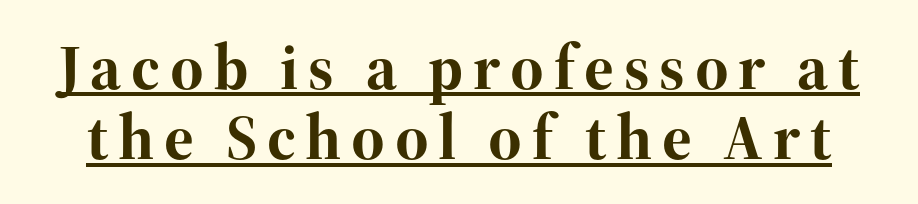
The image shows 64 px bold serif type, upright; set tight line spacing (1.1x), underlined; high stroke contrast and a medium x-height.
